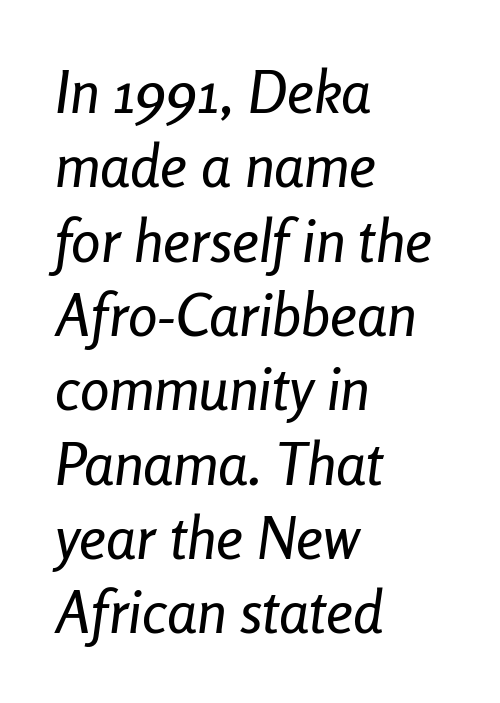
The image shows 59 px condensed type, italic (leaning right); set left-aligned, normal line spacing (1.26x), normal letter spacing, not underlined; low stroke contrast and a medium x-height.
